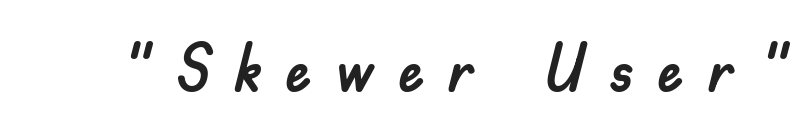
Looks like regular typesetting: each glyph gets only the width it needs. Display-style spreading of the glyphs; the letterfit is very open. These lines are composed in type without serifs.
